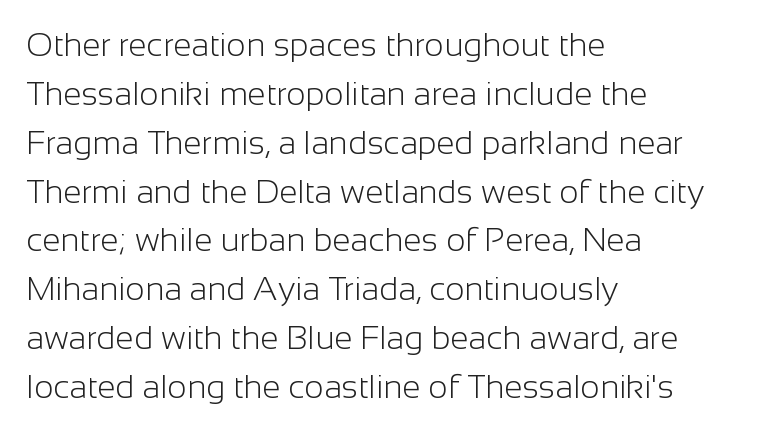
{"serif": "no", "italic": "no", "bold": "no", "weight": "light", "width": "normal", "stroke_contrast": "low", "x_height": "medium", "monospaced": "no", "underline": "no", "align": "left", "line_spacing": "normal", "line_spacing_ratio": 1.48, "letter_spacing": "normal", "letter_spacing_em": 0.0, "glyph_px": 33}
